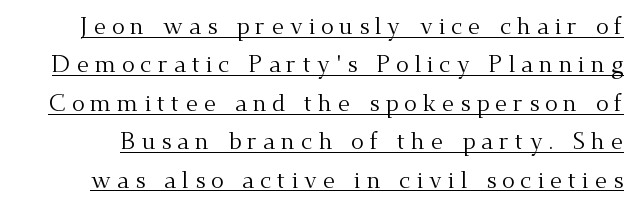
The typesetter has applied underlining to the passage shown. Do the letters lean? They stand straight. Is the type heavy? It reads as light-to-regular instead. Does the leading feel generous? No, just average. There is plenty of visible air inserted between adjacent glyphs.
